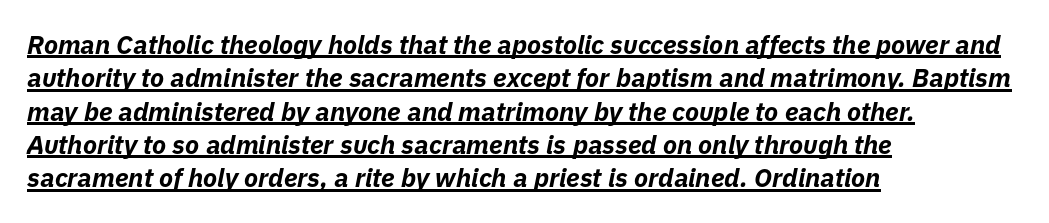
Q: Is the text bold? A: Yes.
Q: Is the text italic (slanted)? A: Yes, it leans right by about 11 degrees.
Q: Is the text underlined? A: Yes.
Q: How is the paragraph aligned? A: Left-aligned.
Q: Is the spacing between letters normal or unusually wide? A: Normal.
Q: Is the spacing between lines tight, normal or loose? A: Normal.
